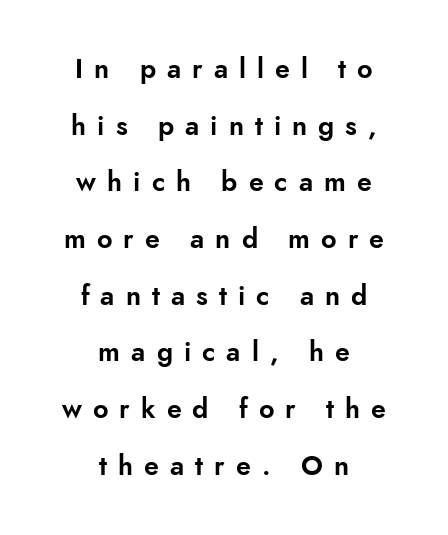
{"italic": "no", "underline": "no", "align": "center", "line_spacing": "loose", "line_spacing_ratio": 2.1, "letter_spacing": "wide", "letter_spacing_em": 0.41, "glyph_px": 27}
